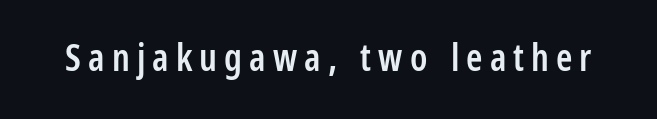
Classification — sans serif. The letters stand upright; this is a roman face. Stroke thickness is moderately raised; the sample reads as semibold. Underlining? Definitely not there. Note the varied advance widths — an 'i' is clearly narrower than an 'm'.
